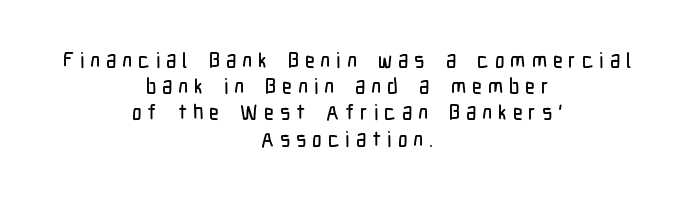
The tracking reads as deliberately expanded to a designer's eye. Short and long lines alike share a common midpoint. Interline gaps are of average width in this sample. This is roman type, the default non-slanted kind.
